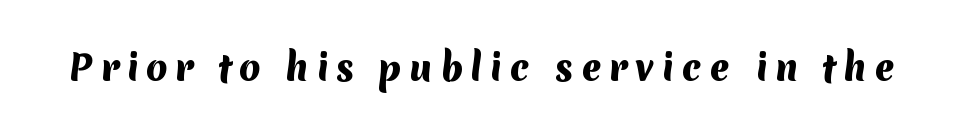
The image shows 35 px heavy sans-serif type; set unusually wide letter spacing (+0.21 em), not underlined; medium stroke contrast and a medium x-height.
